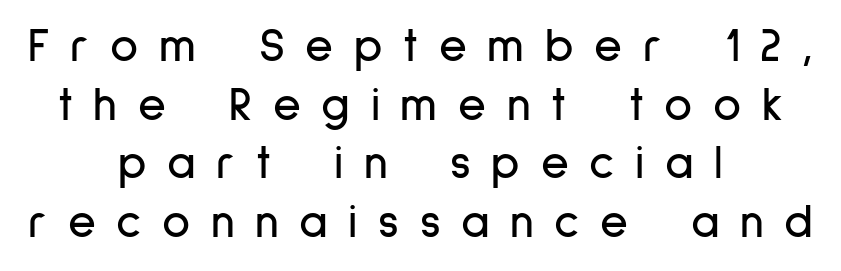
The image shows 48 px condensed sans-serif type, upright; set centered, line spacing 1.22x, unusually wide letter spacing (+0.43 em), not underlined; low stroke contrast and a medium x-height.
